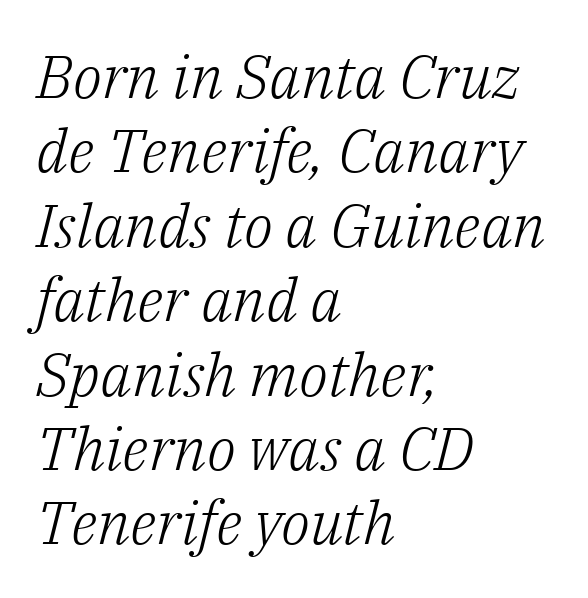
{"serif": "yes", "italic": "yes", "lean": "right", "slant_degrees": 14, "bold": "no", "weight": "light", "width": "normal", "stroke_contrast": "low", "x_height": "medium", "monospaced": "no", "underline": "no", "align": "left", "line_spacing_ratio": 1.24, "letter_spacing": "normal", "letter_spacing_em": 0.0, "glyph_px": 60}
